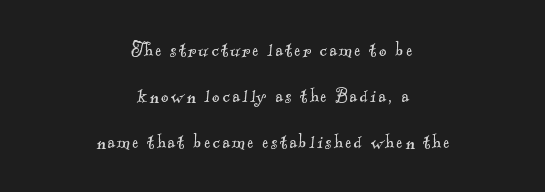
The image shows 23 px text type; set centered, loose line spacing (2.01x), not underlined.
